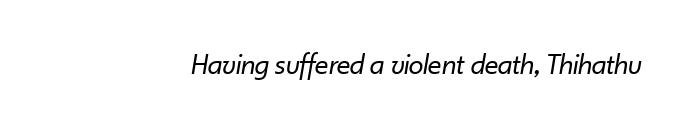
The image shows 30 px regular-weight type, italic (leaning right); set normal letter spacing, not underlined; low stroke contrast and a small x-height.
